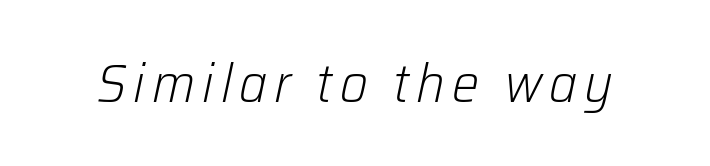
Unmarked baselines from the first word to the last. The typography opts for an oblique posture over an upright one. The rendering uses natural spacing where letterforms have individual widths. Stems and bowls with no extra thickness — not bold.
